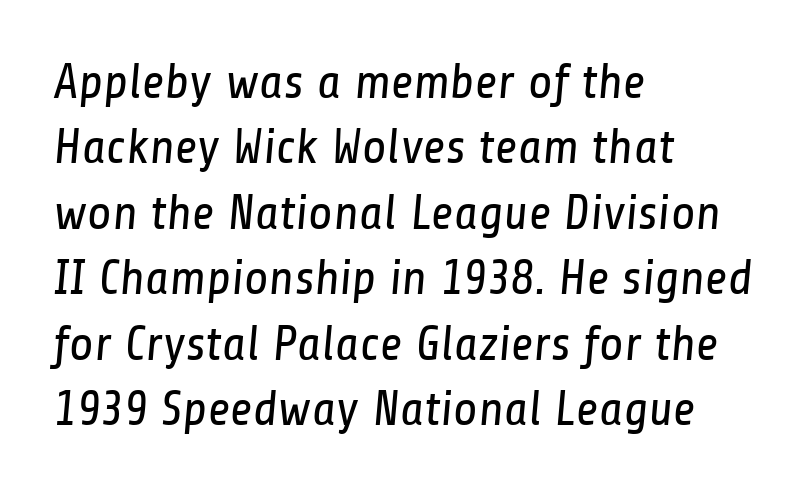
Notice how the passage keeps a crisp vertical edge on the left only. These lines keep a tight, regular rhythm from letter to letter. Ink coverage per letter is moderate at most. A normal amount of white space separates one row of letters from the next. This is sans-serif lettering, the kind often seen on screens and signage.
